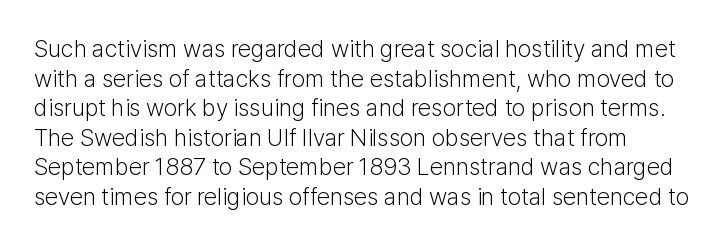
Q: Is the text bold? A: No.
Q: Is the text italic (slanted)? A: No, it is upright.
Q: Is the text underlined? A: No.
Q: Is the spacing between letters normal or unusually wide? A: Normal.
